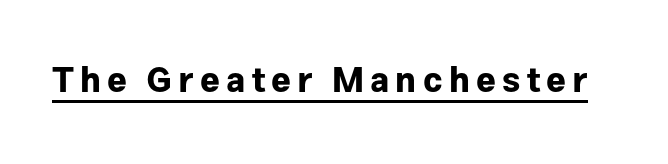
{"serif": "no", "italic": "no", "bold": "yes", "weight": "bold", "width": "normal", "stroke_contrast": "low", "x_height": "medium", "monospaced": "no", "underline": "yes", "glyph_px": 34}
